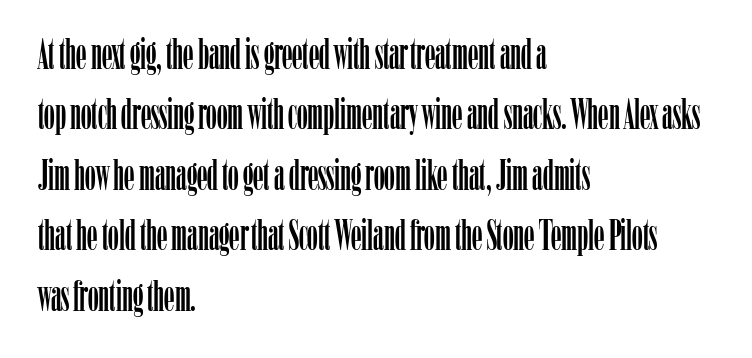
Q: Is the text italic (slanted)? A: No, it is upright.
Q: Is the typeface a serif or a sans-serif typeface? A: Serif.
Q: Is the text underlined? A: No.
Q: How is the paragraph aligned? A: Left-aligned.
Q: Is the spacing between letters normal or unusually wide? A: Normal.
Q: Is the spacing between lines tight, normal or loose? A: Normal.
Q: Width (condensed, normal, or wide)? A: Condensed.
Q: Stroke contrast? A: Low.
Q: x-height? A: Medium.
Q: Monospaced? A: No.
